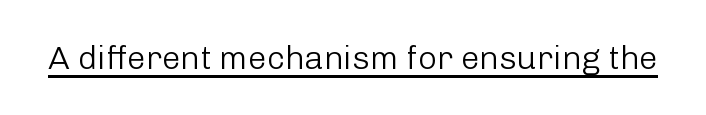
The image shows 33 px light sans-serif type, upright; set normal letter spacing, underlined; low stroke contrast and a medium x-height.
